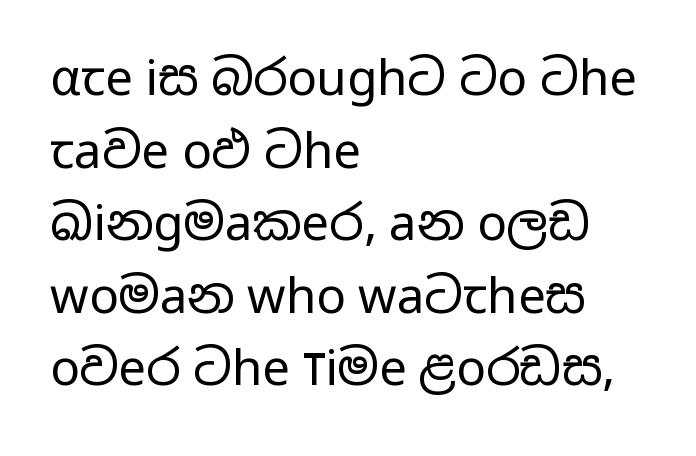
{"serif": "no", "italic": "no", "bold": "no", "weight": "regular", "width": "wide", "stroke_contrast": "low", "x_height": "medium", "monospaced": "no", "underline": "no", "align": "left", "line_spacing": "normal", "line_spacing_ratio": 1.48, "letter_spacing": "normal", "letter_spacing_em": 0.0, "glyph_px": 49}
